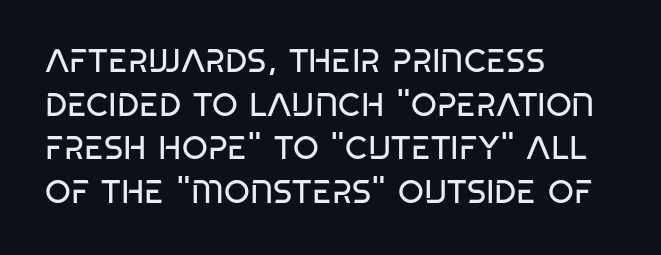
The image shows 33 px regular-weight, condensed sans-serif type, upright; set left-aligned, normal line spacing (1.32x), normal letter spacing, not underlined; low stroke contrast and a large x-height.
